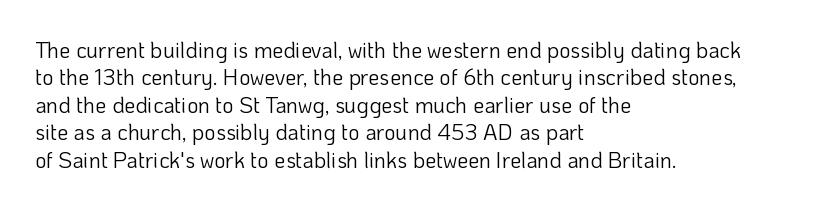
Q: Is the text bold? A: No.
Q: Is the text italic (slanted)? A: No, it is upright.
Q: Is the text underlined? A: No.
Q: How is the paragraph aligned? A: Left-aligned.
Q: Is the spacing between letters normal or unusually wide? A: Normal.
Q: Is the spacing between lines tight, normal or loose? A: Normal.
